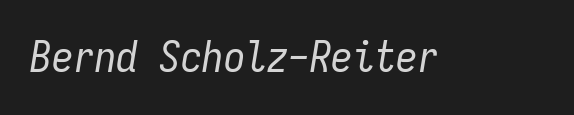
Q: Is the text bold? A: No.
Q: Is the text italic (slanted)? A: Yes, it leans right by about 9 degrees.
Q: Is the text underlined? A: No.
Q: Is the spacing between letters normal or unusually wide? A: Normal.
Q: Width (condensed, normal, or wide)? A: Condensed.
Q: Stroke contrast? A: Low.
Q: x-height? A: Medium.
Q: Monospaced? A: Yes.
